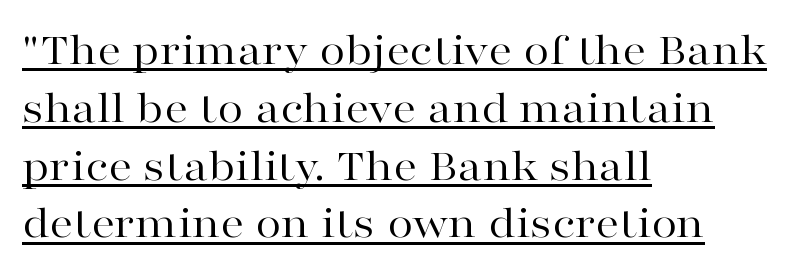
The image shows 47 px regular-weight, wide serif type, upright; set left-aligned, line spacing 1.23x, normal letter spacing, underlined; high stroke contrast and a medium x-height.
